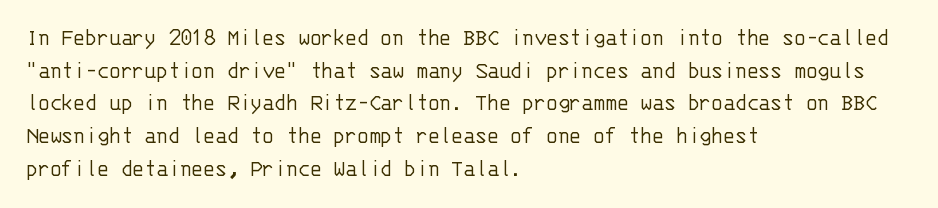
The image shows 24 px text type, upright; set left-aligned, normal line spacing (1.36x), normal letter spacing, not underlined.
